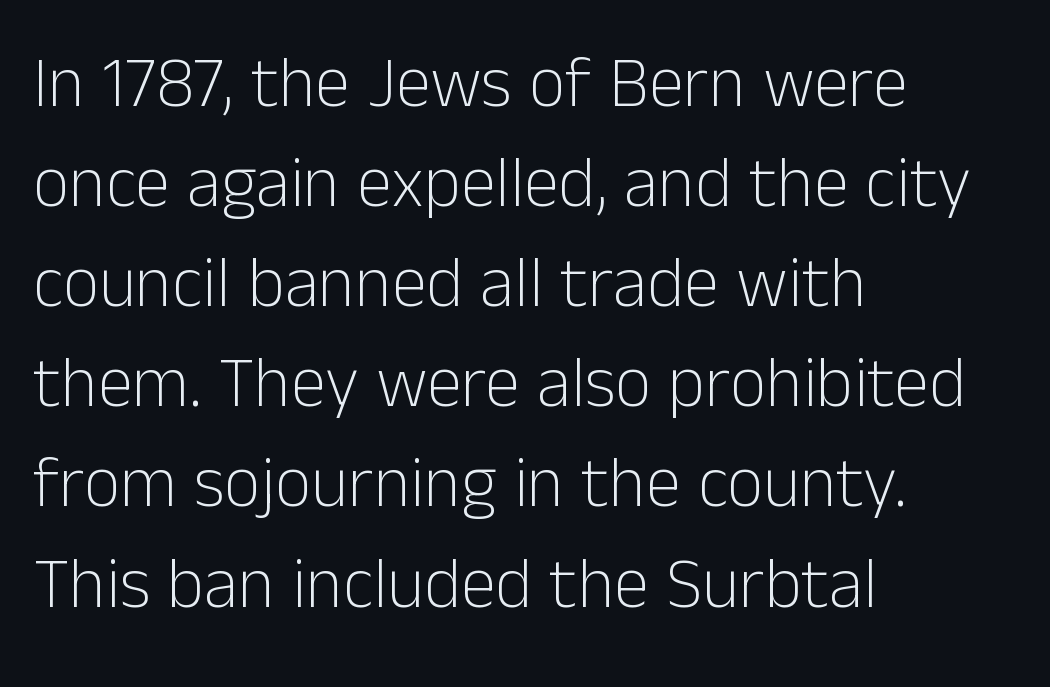
The gaps between neighbouring characters are ordinary and unremarkable. The setting favours the left margin, as ordinary paragraphs usually do. Vertically, the passage feels balanced, rows spaced as you'd expect. Character widths vary here, with narrow letters taking less room than wide ones.
